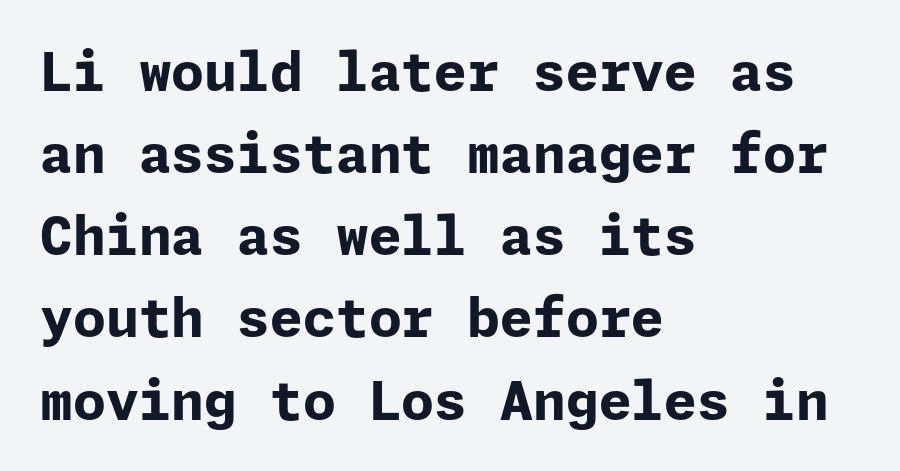
{"serif": "no", "italic": "no", "bold": "yes", "weight": "bold", "width": "normal", "stroke_contrast": "low", "x_height": "medium", "underline": "no", "align": "left", "line_spacing": "normal", "line_spacing_ratio": 1.55, "letter_spacing": "normal", "letter_spacing_em": 0.0, "glyph_px": 53}
